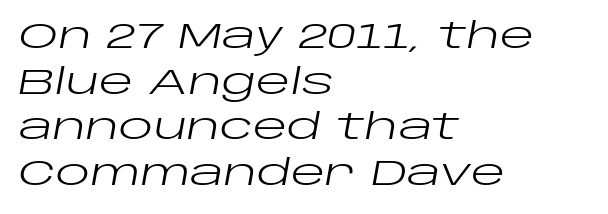
Each line starts at the same left margin while the right side varies. Glyph-to-glyph distance matches everyday printed text. Slanted lettering throughout. Summary of weight: not heavy and not bold. The face used here is proportionally spaced, like ordinary book or web type. Descenders are the only things crossing below the line.
